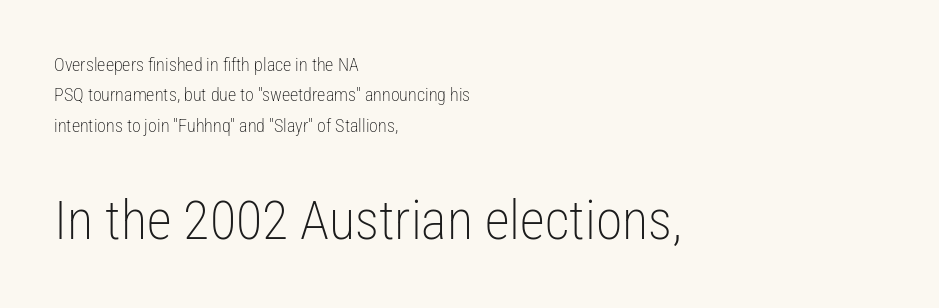
Q: Is the text bold? A: No.
Q: Is the text italic (slanted)? A: No, it is upright.
Q: Is the typeface a serif or a sans-serif typeface? A: Sans-serif.
Q: Is the text underlined? A: No.
Q: How is the paragraph aligned? A: Left-aligned.
Q: Is the spacing between letters normal or unusually wide? A: Normal.
Q: Is the spacing between lines tight, normal or loose? A: Normal.
Q: Which block of text is set in a larger size, the first (top) or the second (bottom)? A: The second (bottom) one.
Q: Width (condensed, normal, or wide)? A: Condensed.
Q: Stroke contrast? A: Low.
Q: x-height? A: Medium.
Q: Monospaced? A: No.
